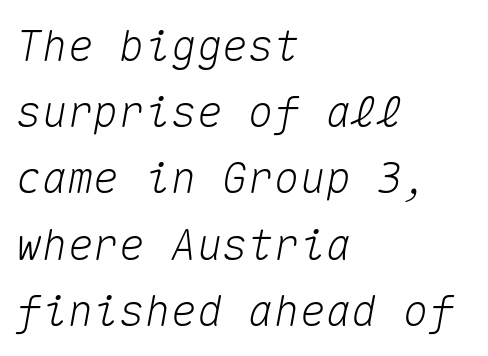
Baseline-to-baseline distance is the conventional proportion of letter height. The passage shown leans; its letterforms are oblique. Tracking value appears to be zero — textbook default spacing. Descender tails drop into unmarked territory. Note the uniform advance width — an 'i' takes as much space as an 'm'. The paragraph has a hard left edge and a soft right edge.
